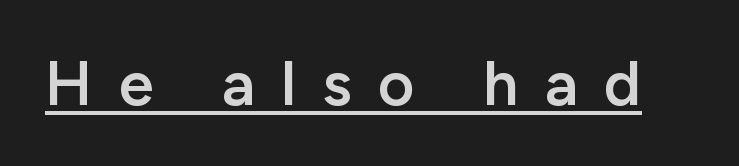
The horizontal fit of the characters is loose and conspicuously gappy. The rendered words wear a rule along their underside. A roman cut, with each character standing at attention. The letters carry no serifs — their stems end cleanly without finishing strokes. Semibold letterforms, between regular and bold. Do the characters align in a grid? No, the font is proportional.
